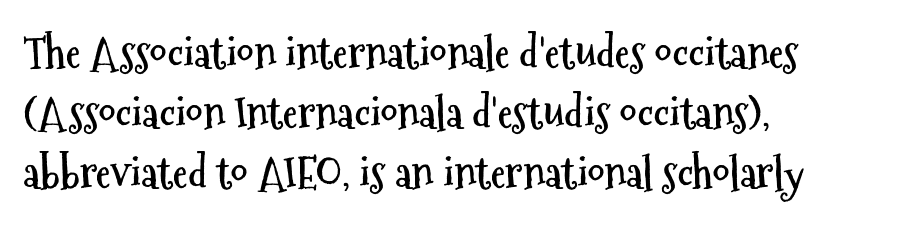
{"serif": "no", "italic": "no", "bold": "yes", "weight": "semibold", "width": "condensed", "stroke_contrast": "medium", "x_height": "medium", "monospaced": "no", "underline": "no", "align": "left", "line_spacing": "normal", "line_spacing_ratio": 1.4, "letter_spacing": "normal", "letter_spacing_em": 0.0, "glyph_px": 43}
